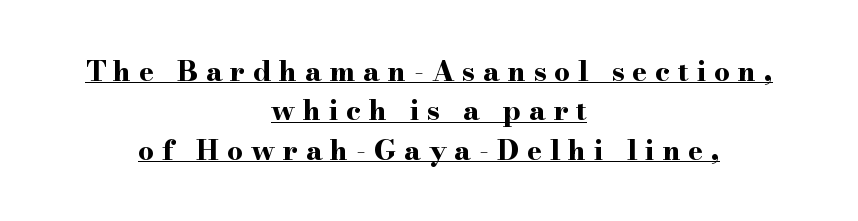
The image shows 28 px bold, wide serif type, upright; set centered, normal line spacing (1.41x), unusually wide letter spacing (+0.28 em), underlined; high stroke contrast and a small x-height.
